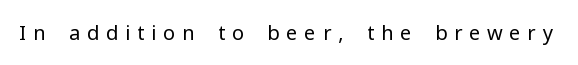
The image shows 20 px text type, upright; set unusually wide letter spacing (+0.34 em), not underlined.
